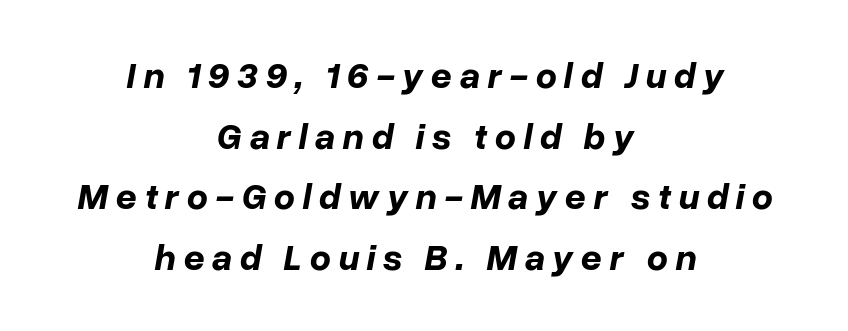
Q: Is the text bold? A: Yes.
Q: Is the text italic (slanted)? A: Yes, it leans right by about 10 degrees.
Q: Is the text underlined? A: No.
Q: How is the paragraph aligned? A: Centered.
Q: Is the spacing between letters normal or unusually wide? A: Unusually wide.
Q: Is the spacing between lines tight, normal or loose? A: Normal.
Q: Width (condensed, normal, or wide)? A: Normal.
Q: Stroke contrast? A: Low.
Q: x-height? A: Medium.
Q: Monospaced? A: No.
